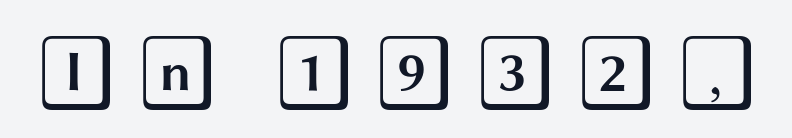
The image shows 77 px wide type, upright; set unusually wide letter spacing (+0.21 em), not underlined; a large x-height.
